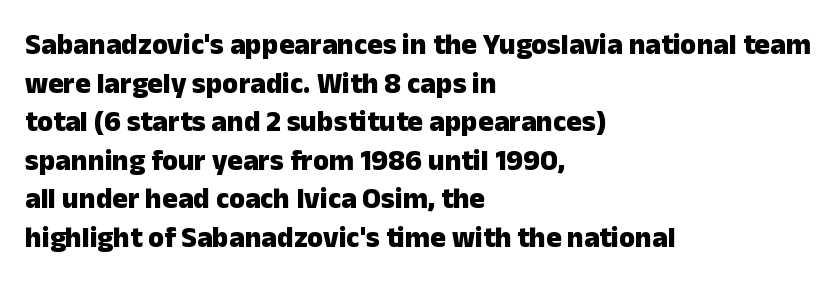
{"serif": "no", "italic": "no", "bold": "yes", "weight": "heavy", "width": "normal", "stroke_contrast": "low", "x_height": "medium", "monospaced": "no", "underline": "no", "align": "left", "line_spacing": "normal", "line_spacing_ratio": 1.33, "letter_spacing": "normal", "letter_spacing_em": 0.0, "glyph_px": 29}
